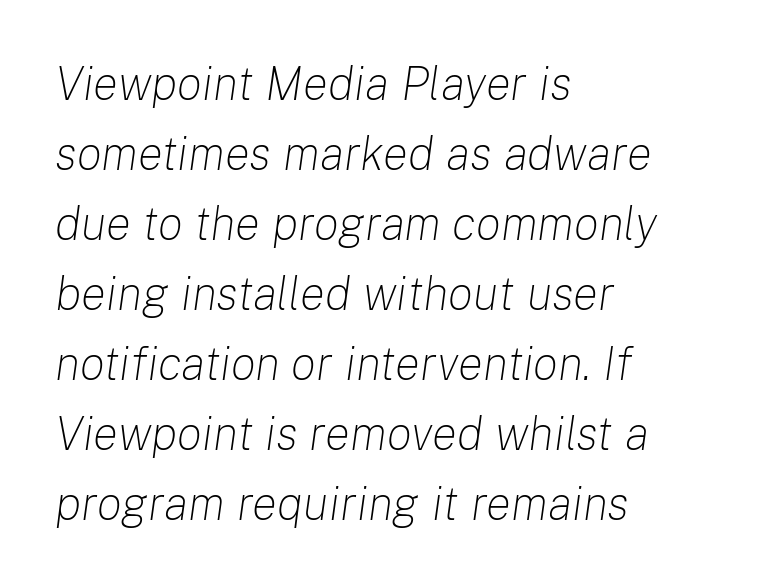
Q: Is the text bold? A: No.
Q: Is the text italic (slanted)? A: Yes, it leans right by about 8 degrees.
Q: Is the text underlined? A: No.
Q: How is the paragraph aligned? A: Left-aligned.
Q: Is the spacing between letters normal or unusually wide? A: Normal.
Q: Is the spacing between lines tight, normal or loose? A: Normal.
Q: Width (condensed, normal, or wide)? A: Normal.
Q: Stroke contrast? A: Low.
Q: x-height? A: Medium.
Q: Monospaced? A: No.
